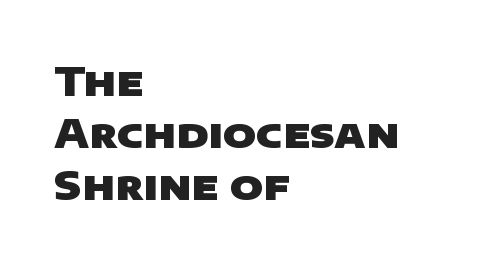
The image shows 40 px heavy, wide sans-serif type; set left-aligned, normal line spacing (1.3x), normal letter spacing, not underlined; low stroke contrast and a large x-height.
